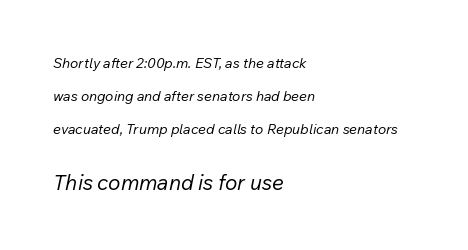
{"italic": "yes", "lean": "right", "slant_degrees": 12, "bold": "no", "underline": "no", "align": "left", "line_spacing": "loose", "line_spacing_ratio": 2.34, "letter_spacing": "normal", "letter_spacing_em": 0.0, "larger_block": "second", "size_ratio": 1.5, "glyph_px": 21}
